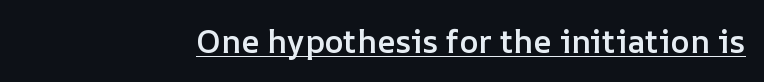
{"italic": "no", "bold": "semi", "weight": "semibold", "width": "normal", "stroke_contrast": "low", "x_height": "medium", "monospaced": "no", "underline": "yes", "letter_spacing": "normal", "letter_spacing_em": 0.0, "glyph_px": 32}
